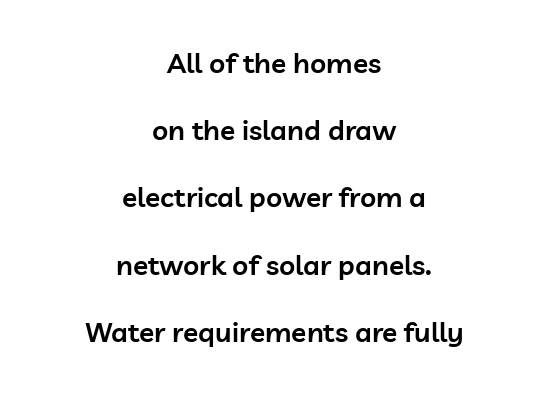
Every row of glyphs is offset so its center matches the block's center. You could call the tracking neutral — neither tight nor loose. The rendering uses natural spacing where letterforms have individual widths. Quick note: interline space is abundant. The typeface chosen for these lines omits serifs. On the weight axis this lands at semibold, roughly 600.
